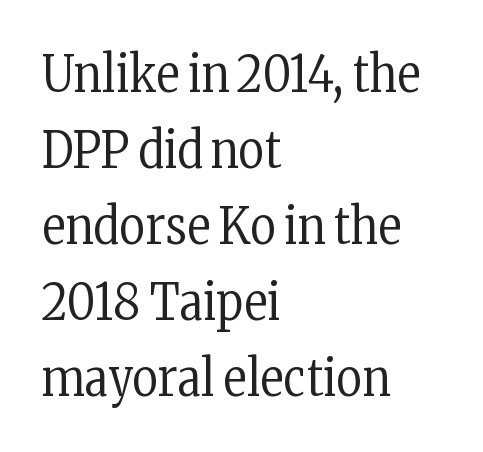
Q: Is the text bold? A: No.
Q: Is the text italic (slanted)? A: No, it is upright.
Q: Is the typeface a serif or a sans-serif typeface? A: Serif.
Q: Is the text underlined? A: No.
Q: How is the paragraph aligned? A: Left-aligned.
Q: Is the spacing between letters normal or unusually wide? A: Normal.
Q: Is the spacing between lines tight, normal or loose? A: Normal.
Q: Width (condensed, normal, or wide)? A: Condensed.
Q: Stroke contrast? A: Low.
Q: x-height? A: Medium.
Q: Monospaced? A: No.
